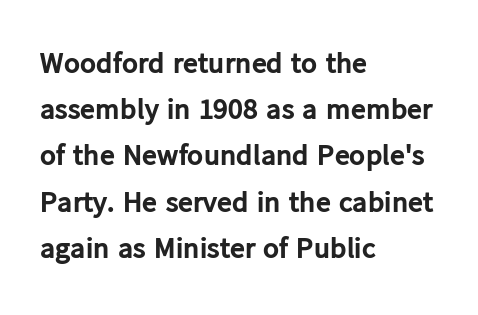
{"serif": "no", "italic": "no", "bold": "yes", "weight": "bold", "width": "normal", "stroke_contrast": "low", "x_height": "medium", "monospaced": "no", "underline": "no", "align": "left", "line_spacing": "normal", "line_spacing_ratio": 1.54, "letter_spacing": "normal", "letter_spacing_em": 0.0, "glyph_px": 30}
